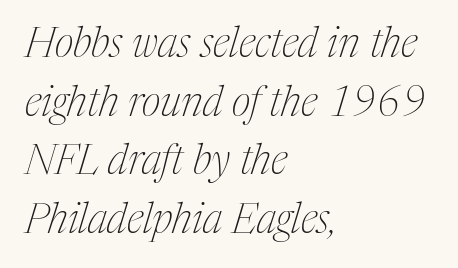
The lines sit at an ordinary, default distance from one another. This is oblique type, the kind used for emphasis or titles. The type family on display is of the serif kind. Character widths vary here, with narrow letters taking less room than wide ones. Compared with typical body copy, the letter spacing here is the same.
